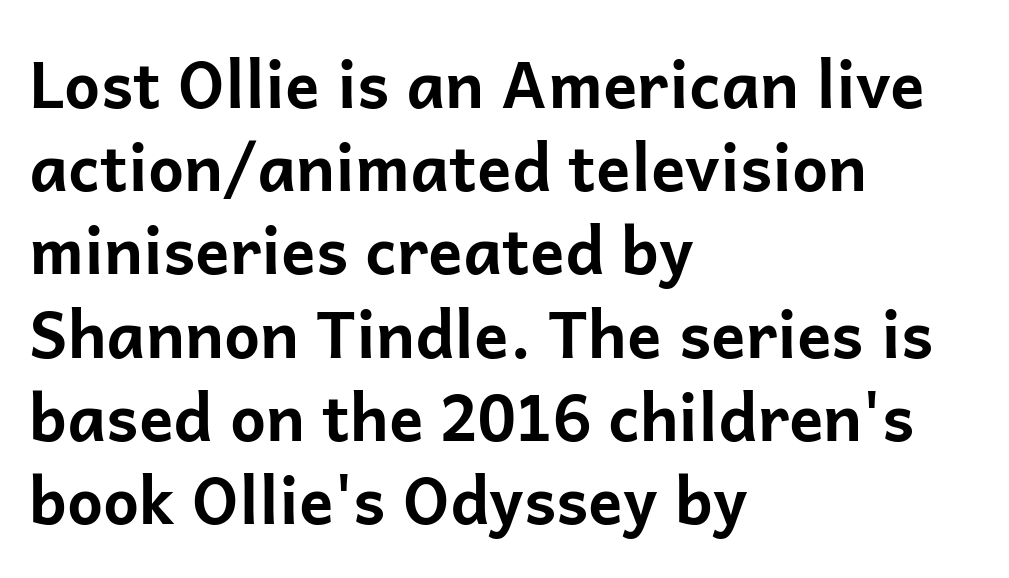
Q: Is the text bold? A: Yes.
Q: Is the text italic (slanted)? A: No, it is upright.
Q: Is the typeface a serif or a sans-serif typeface? A: Sans-serif.
Q: Is the text underlined? A: No.
Q: How is the paragraph aligned? A: Left-aligned.
Q: Is the spacing between letters normal or unusually wide? A: Normal.
Q: Is the spacing between lines tight, normal or loose? A: Normal.
Q: Width (condensed, normal, or wide)? A: Normal.
Q: Stroke contrast? A: Low.
Q: x-height? A: Medium.
Q: Monospaced? A: No.
